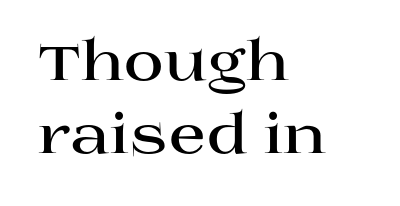
Q: Is the text bold? A: Yes.
Q: Is the text italic (slanted)? A: No, it is upright.
Q: Is the typeface a serif or a sans-serif typeface? A: Serif.
Q: Is the text underlined? A: No.
Q: How is the paragraph aligned? A: Left-aligned.
Q: Is the spacing between letters normal or unusually wide? A: Normal.
Q: Is the spacing between lines tight, normal or loose? A: Normal.
Q: Width (condensed, normal, or wide)? A: Wide.
Q: Stroke contrast? A: High.
Q: x-height? A: Large.
Q: Monospaced? A: No.
